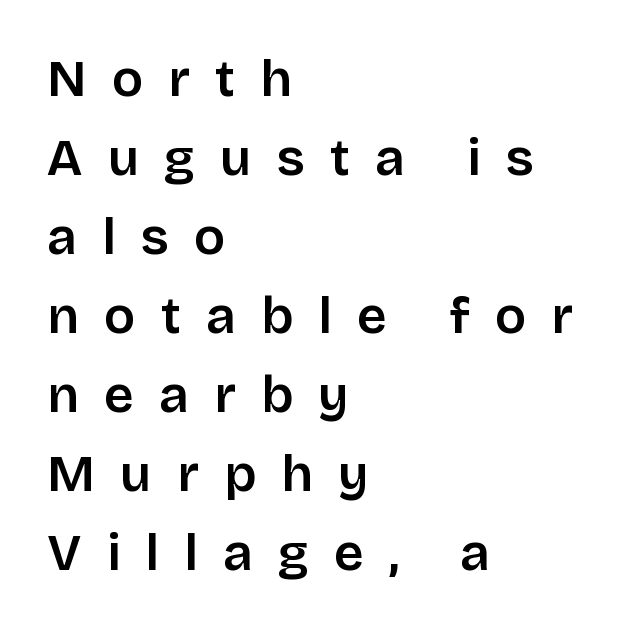
These lines sit exactly where default settings would place them. Bare-footed words on every line. This sample is left-justified, so line endings fall wherever the words run out. The letters stand upright; this is a roman face. Slightly chunky letters — semibold, I'd say, not full bold.
